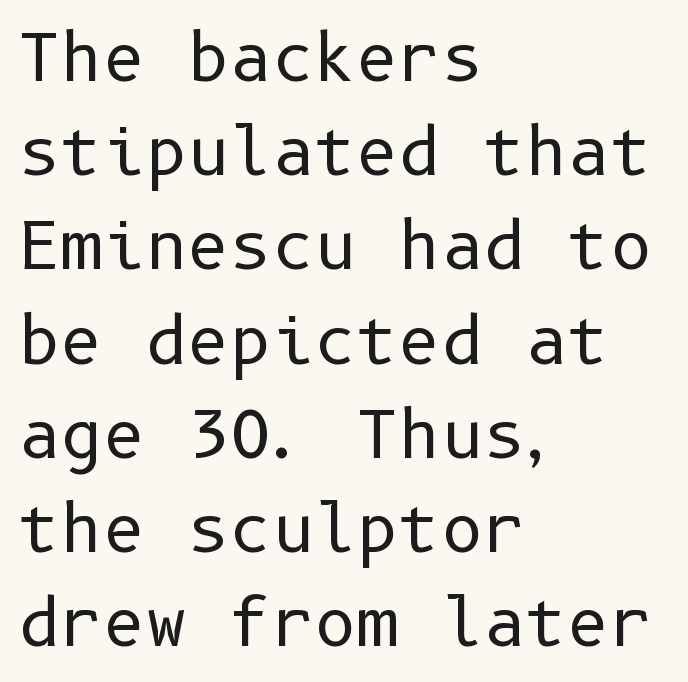
The passage shown is not bold in any degree. Underlining? Definitely not there. When letters stand straight like this, we call the style roman or upright. Rows of type keep a routine distance in the vertical direction. Is the letter spacing exaggerated? No — it looks like the ordinary default. Nope, no serifs anywhere on these letters.
